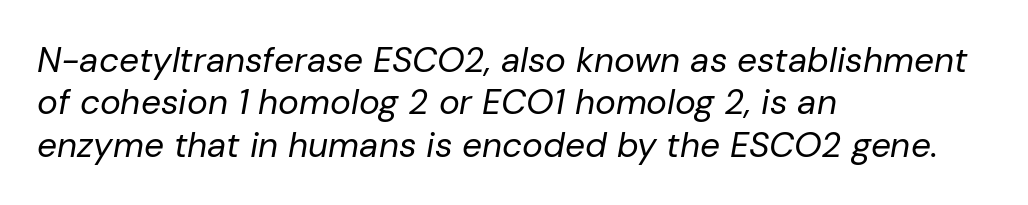
The image shows 35 px regular-weight type, italic (leaning right); set left-aligned, line spacing 1.21x, normal letter spacing, not underlined; low stroke contrast and a medium x-height.
